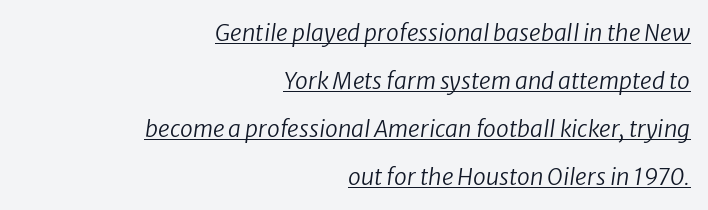
Q: Is the text bold? A: No.
Q: Is the text italic (slanted)? A: Yes, it leans right by about 8 degrees.
Q: Is the text underlined? A: Yes.
Q: How is the paragraph aligned? A: Right-aligned.
Q: Is the spacing between letters normal or unusually wide? A: Normal.
Q: Is the spacing between lines tight, normal or loose? A: Loose.
